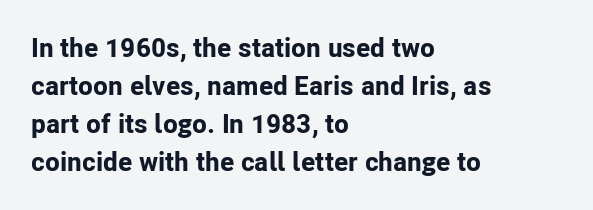
The image shows 27 px bold type, upright; set left-aligned, normal line spacing (1.41x), normal letter spacing, not underlined.
